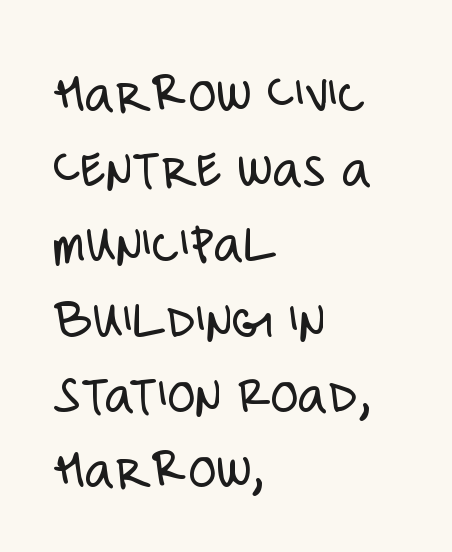
The image shows 57 px light, condensed sans-serif type, upright; set left-aligned, normal line spacing (1.32x), normal letter spacing, not underlined; low stroke contrast and a large x-height.
